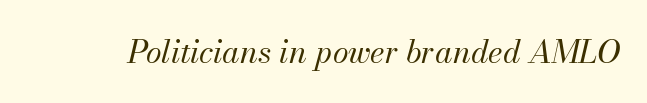
Q: Is the text bold? A: No.
Q: Is the text italic (slanted)? A: Yes, it leans right by about 13 degrees.
Q: Is the text underlined? A: No.
Q: Is the spacing between letters normal or unusually wide? A: Normal.
Q: Width (condensed, normal, or wide)? A: Normal.
Q: Stroke contrast? A: Medium.
Q: x-height? A: Small.
Q: Monospaced? A: No.
